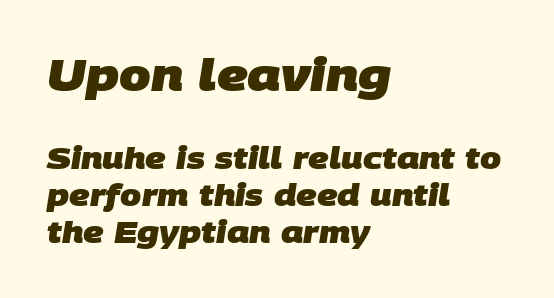
{"serif": "no", "bold": "yes", "weight": "heavy", "width": "normal", "stroke_contrast": "low", "x_height": "large", "monospaced": "no", "underline": "no", "align": "left", "line_spacing_ratio": 1.24, "letter_spacing": "normal", "letter_spacing_em": 0.0, "larger_block": "first", "size_ratio": 1.5, "glyph_px": 45}
